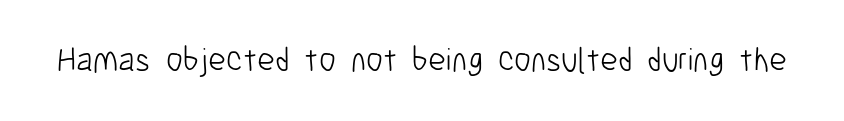
Q: Is the text bold? A: No.
Q: Is the text italic (slanted)? A: No, it is upright.
Q: Is the typeface a serif or a sans-serif typeface? A: Sans-serif.
Q: Is the text underlined? A: No.
Q: Is the spacing between letters normal or unusually wide? A: Normal.
Q: Width (condensed, normal, or wide)? A: Condensed.
Q: Stroke contrast? A: Low.
Q: x-height? A: Medium.
Q: Monospaced? A: No.
